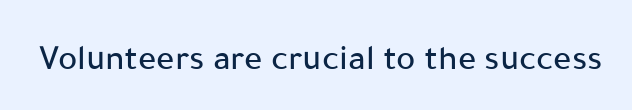
{"serif": "no", "italic": "no", "width": "normal", "stroke_contrast": "low", "x_height": "medium", "monospaced": "no", "underline": "no", "letter_spacing": "normal", "letter_spacing_em": 0.0, "glyph_px": 36}
